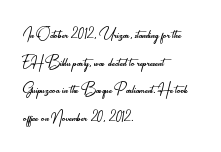
{"bold": "no", "underline": "no", "align": "left", "line_spacing": "normal", "line_spacing_ratio": 1.32, "letter_spacing": "normal", "letter_spacing_em": 0.0, "glyph_px": 21}
